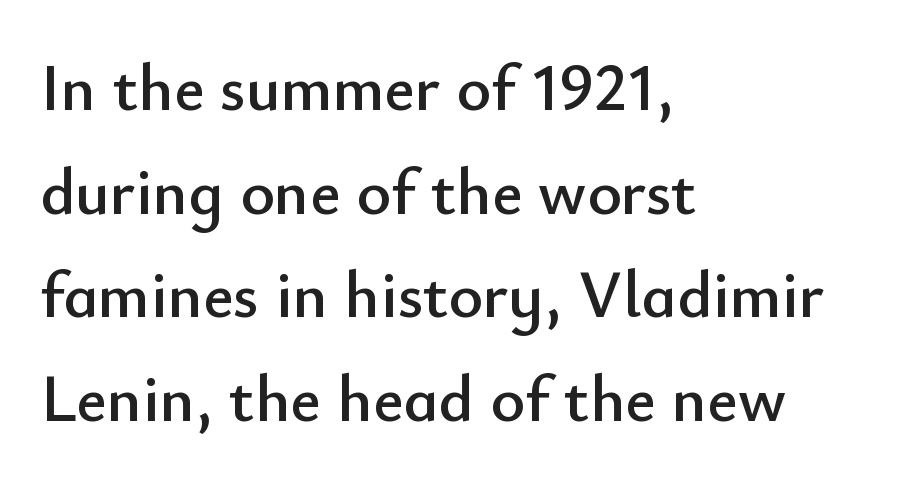
The image shows 66 px sans-serif type, upright; set left-aligned, normal line spacing (1.57x), normal letter spacing, not underlined; low stroke contrast and a small x-height.
